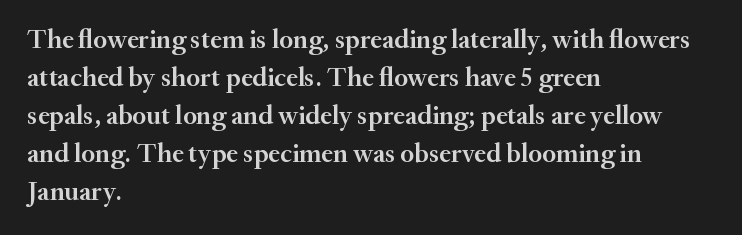
The lines sit at an ordinary, default distance from one another. Compared with typical body copy, the letter spacing here is the same. Casual observation: everything's shoved over to the left. The lettering stays uniformly vertical, giving the passage a roman look.
